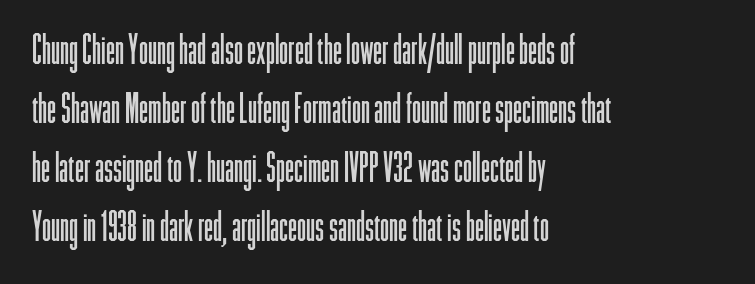
{"serif": "no", "italic": "no", "bold": "no", "weight": "light", "width": "condensed", "stroke_contrast": "low", "x_height": "medium", "monospaced": "no", "underline": "no", "align": "left", "line_spacing": "normal", "line_spacing_ratio": 1.44, "letter_spacing": "normal", "letter_spacing_em": 0.0, "glyph_px": 41}
